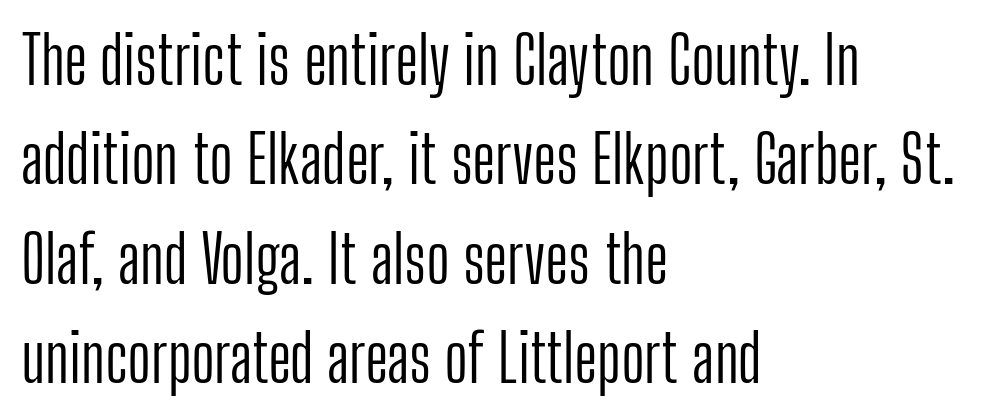
The glyphs are unaccompanied by any horizontal stroke below them. The text was rendered using a sans face with plain stroke endings. Does the lettering tilt? It doesn't — this is upright. Is the stroke heavy? The answer is a plain regular-or-lighter. Horizontal bands of white between lines are of average thickness.
